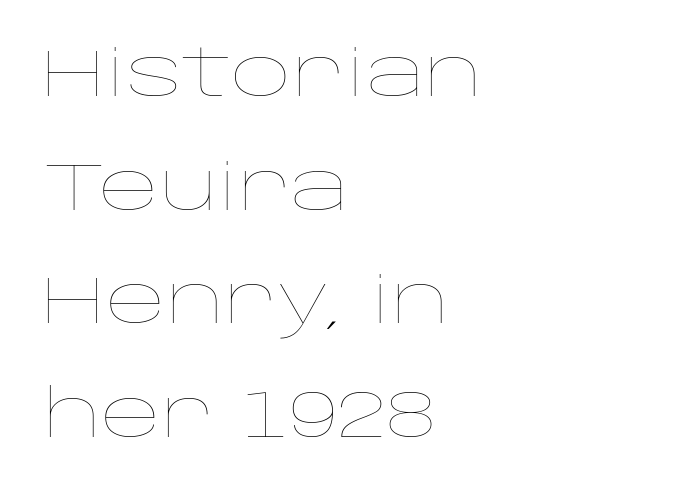
Think of a printed novel: that variable character pitch is what you see here. Glyph-to-glyph distance matches everyday printed text. A light-to-regular cut is what we see here. Every character sits straight up, as roman type does. The paragraph has a hard left edge and a soft right edge. The string is rendered with underlining switched off.
